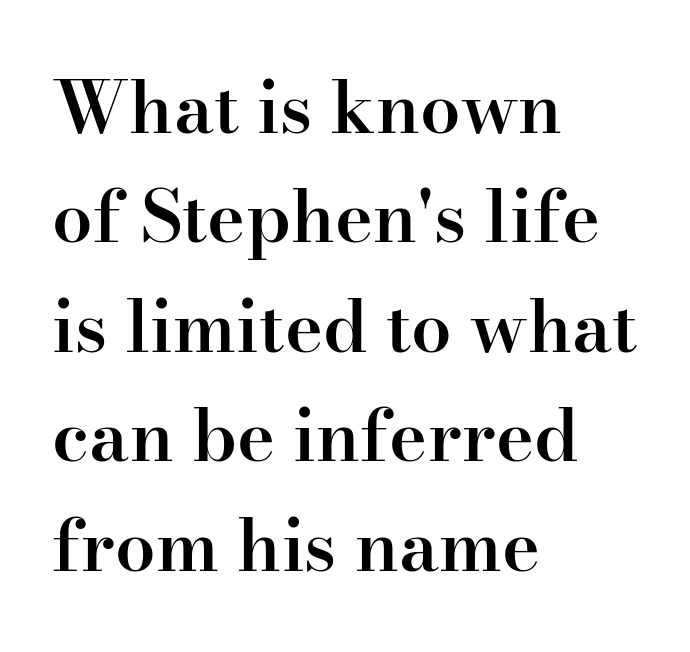
{"serif": "yes", "italic": "no", "bold": "semi", "weight": "semibold", "width": "normal", "stroke_contrast": "high", "x_height": "small", "monospaced": "no", "underline": "no", "align": "left", "line_spacing": "normal", "line_spacing_ratio": 1.52, "letter_spacing": "normal", "letter_spacing_em": 0.0, "glyph_px": 72}
